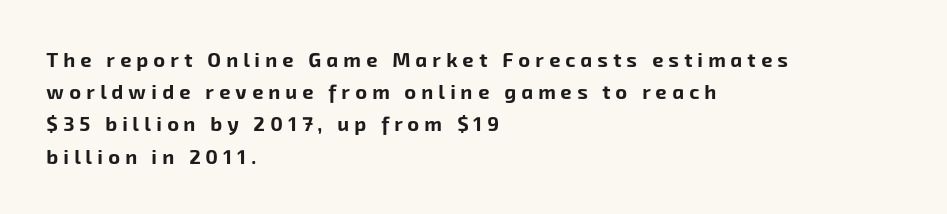
The image shows 20 px bold type; set left-aligned, normal line spacing (1.61x), unusually wide letter spacing (+0.26 em), not underlined.
